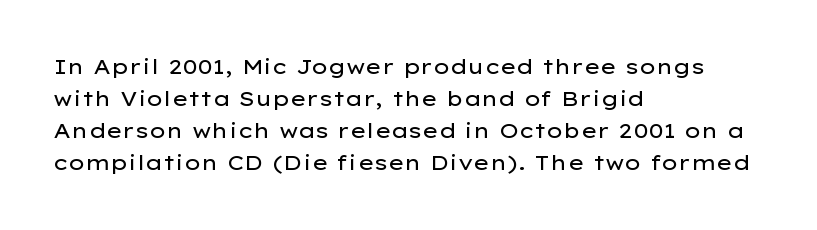
{"italic": "no", "bold": "no", "underline": "no", "align": "left", "line_spacing": "normal", "line_spacing_ratio": 1.53, "letter_spacing": "normal", "letter_spacing_em": 0.0, "glyph_px": 21}
